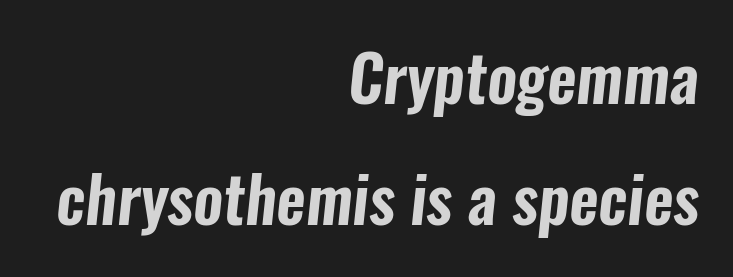
{"serif": "no", "width": "condensed", "stroke_contrast": "low", "x_height": "medium", "monospaced": "no", "underline": "no", "align": "right", "line_spacing_ratio": 1.89, "letter_spacing": "normal", "letter_spacing_em": 0.0, "glyph_px": 64}
